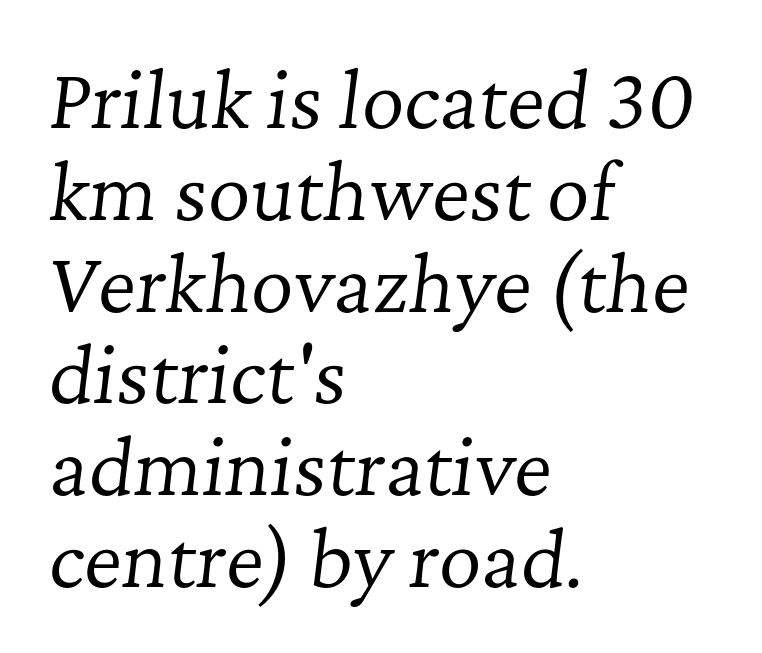
{"serif": "yes", "italic": "yes", "lean": "right", "slant_degrees": 7, "bold": "no", "weight": "regular", "width": "normal", "stroke_contrast": "low", "x_height": "medium", "monospaced": "no", "underline": "no", "align": "left", "line_spacing_ratio": 1.24, "letter_spacing": "normal", "letter_spacing_em": 0.0, "glyph_px": 74}
